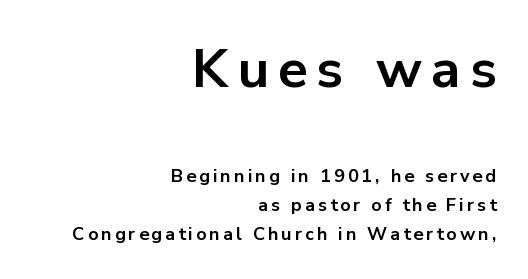
Q: Is the text bold? A: Yes.
Q: Is the text italic (slanted)? A: No, it is upright.
Q: Is the typeface a serif or a sans-serif typeface? A: Sans-serif.
Q: Is the text underlined? A: No.
Q: How is the paragraph aligned? A: Right-aligned.
Q: Is the spacing between lines tight, normal or loose? A: Normal.
Q: Which block of text is set in a larger size, the first (top) or the second (bottom)? A: The first (top) one.
Q: Width (condensed, normal, or wide)? A: Normal.
Q: Stroke contrast? A: Low.
Q: x-height? A: Medium.
Q: Monospaced? A: No.
